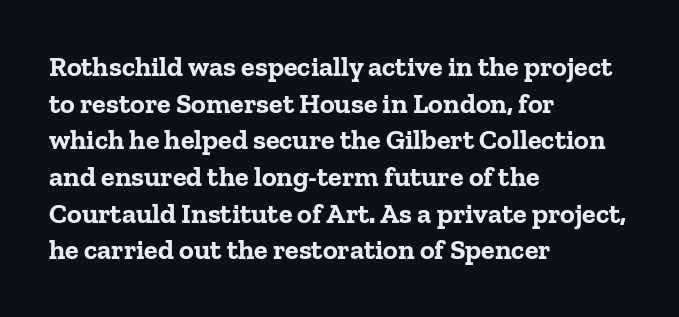
The image shows 28 px bold serif type, upright; set left-aligned, normal line spacing (1.31x), normal letter spacing, not underlined; low stroke contrast and a medium x-height.
